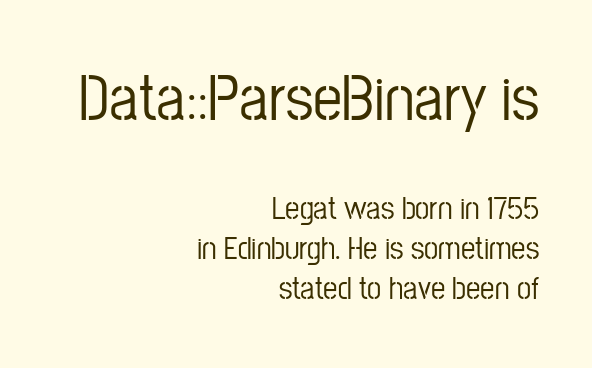
The image shows 65 px condensed sans-serif type, upright; set right-aligned, normal line spacing (1.25x), normal letter spacing, not underlined; the first (top) block is 2.03x larger; low stroke contrast and a medium x-height.
